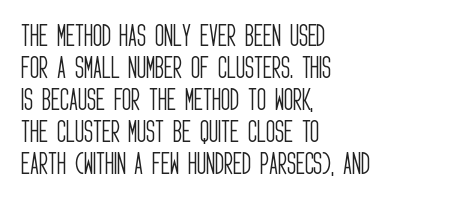
Q: Is the text bold? A: No.
Q: Is the text italic (slanted)? A: No, it is upright.
Q: Is the text underlined? A: No.
Q: How is the paragraph aligned? A: Left-aligned.
Q: Is the spacing between letters normal or unusually wide? A: Normal.
Q: Is the spacing between lines tight, normal or loose? A: Normal.
